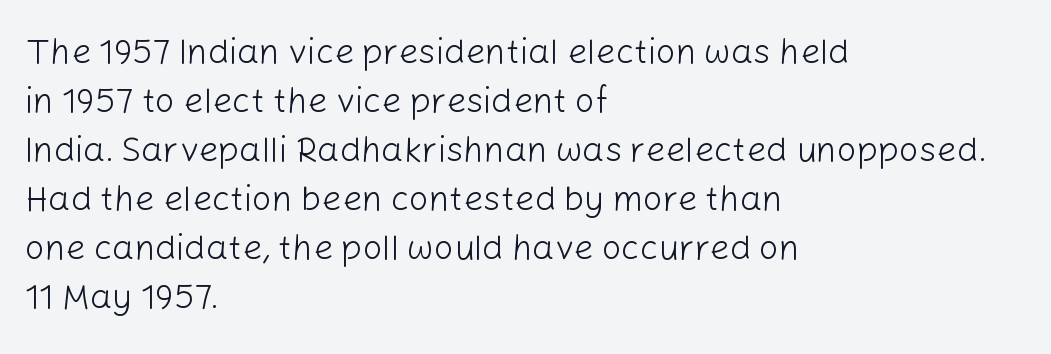
{"serif": "no", "italic": "no", "bold": "no", "weight": "light", "width": "normal", "stroke_contrast": "low", "x_height": "medium", "monospaced": "no", "underline": "no", "align": "left", "line_spacing": "normal", "line_spacing_ratio": 1.4, "letter_spacing": "normal", "letter_spacing_em": 0.0, "glyph_px": 35}
